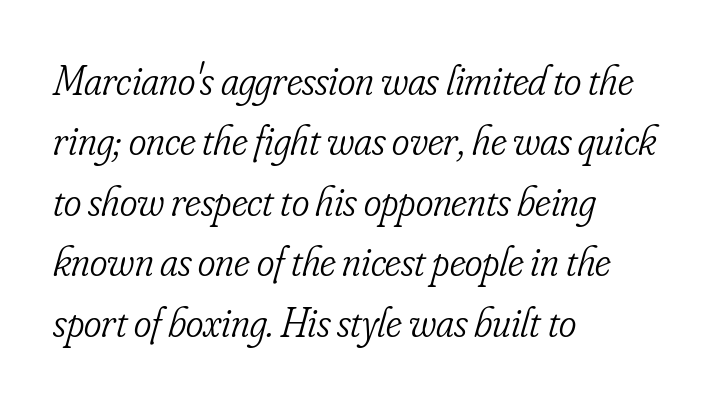
The image shows 42 px light, condensed serif type, italic (leaning right); set left-aligned, normal line spacing (1.44x), normal letter spacing, not underlined; low stroke contrast and a small x-height.
